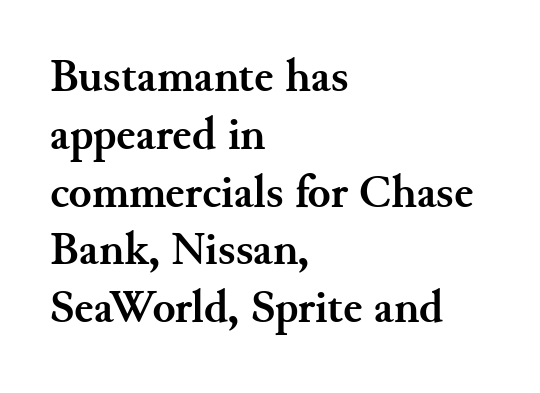
Q: Is the text bold? A: Yes.
Q: Is the text italic (slanted)? A: No, it is upright.
Q: Is the typeface a serif or a sans-serif typeface? A: Serif.
Q: Is the text underlined? A: No.
Q: How is the paragraph aligned? A: Left-aligned.
Q: Is the spacing between letters normal or unusually wide? A: Normal.
Q: Width (condensed, normal, or wide)? A: Normal.
Q: Stroke contrast? A: Medium.
Q: x-height? A: Small.
Q: Monospaced? A: No.
